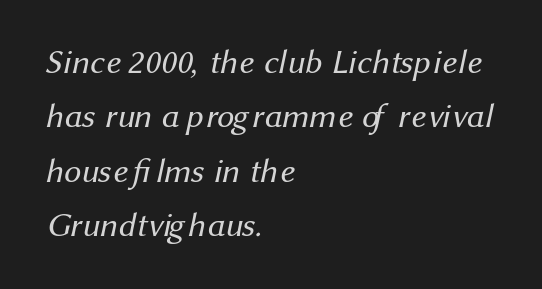
Q: Is the text bold? A: No.
Q: Is the typeface a serif or a sans-serif typeface? A: Sans-serif.
Q: Is the text underlined? A: No.
Q: How is the paragraph aligned? A: Left-aligned.
Q: Is the spacing between letters normal or unusually wide? A: Normal.
Q: Is the spacing between lines tight, normal or loose? A: Normal.
Q: Width (condensed, normal, or wide)? A: Normal.
Q: Stroke contrast? A: Medium.
Q: x-height? A: Medium.
Q: Monospaced? A: No.
